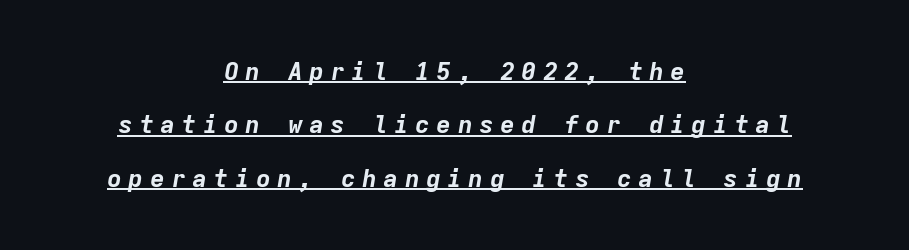
{"italic": "yes", "lean": "right", "slant_degrees": 9, "bold": "yes", "underline": "yes", "align": "center", "line_spacing": "loose", "line_spacing_ratio": 2.14, "letter_spacing": "wide", "letter_spacing_em": 0.25, "glyph_px": 25}
